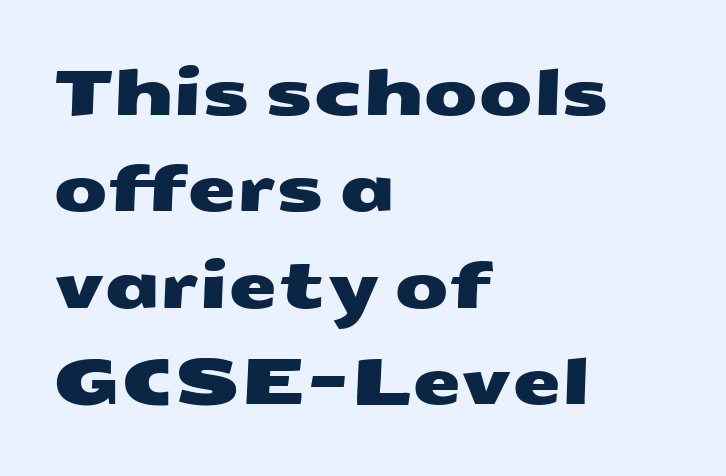
Q: Is the typeface a serif or a sans-serif typeface? A: Sans-serif.
Q: Is the text underlined? A: No.
Q: How is the paragraph aligned? A: Left-aligned.
Q: Is the spacing between letters normal or unusually wide? A: Normal.
Q: Is the spacing between lines tight, normal or loose? A: Normal.
Q: Width (condensed, normal, or wide)? A: Wide.
Q: Stroke contrast? A: Medium.
Q: x-height? A: Medium.
Q: Monospaced? A: No.
